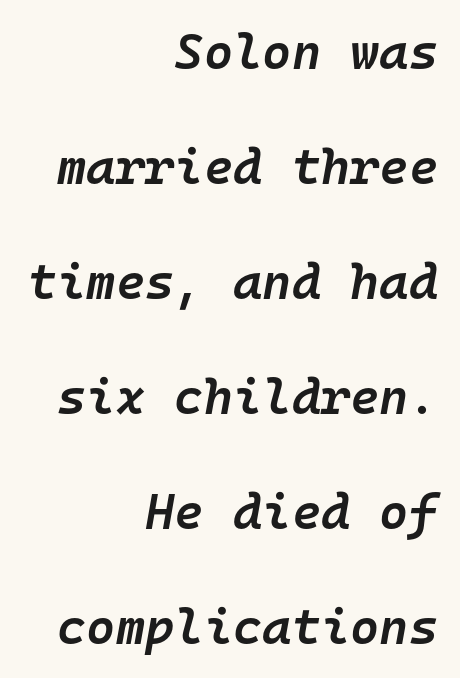
Every character here occupies the same horizontal width, giving the sample a typewriter-like rhythm. A typesetter would call this zero additional tracking. Line endings align vertically; line beginnings do not. These lines carry some extra weight — a demibold, not a full bold. An italicized treatment has been applied to the whole sample.
